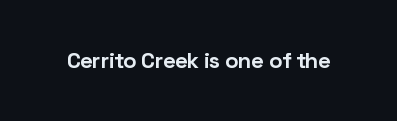
Short note: letters normally spaced. Words float on clear page, feet unadorned. The letters stand upright; this is a roman face. Heavy, bold letterforms.
